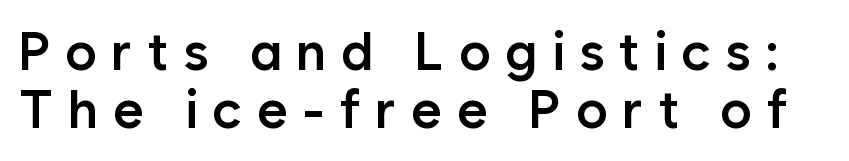
Compared with an ordinary text face, these strokes are moderately heavier — a semibold. The rendering uses a small line-height, squeezing the rows. Varying glyph widths throughout — classic text-font behaviour. Posture: straight, roman, zero tilt.
